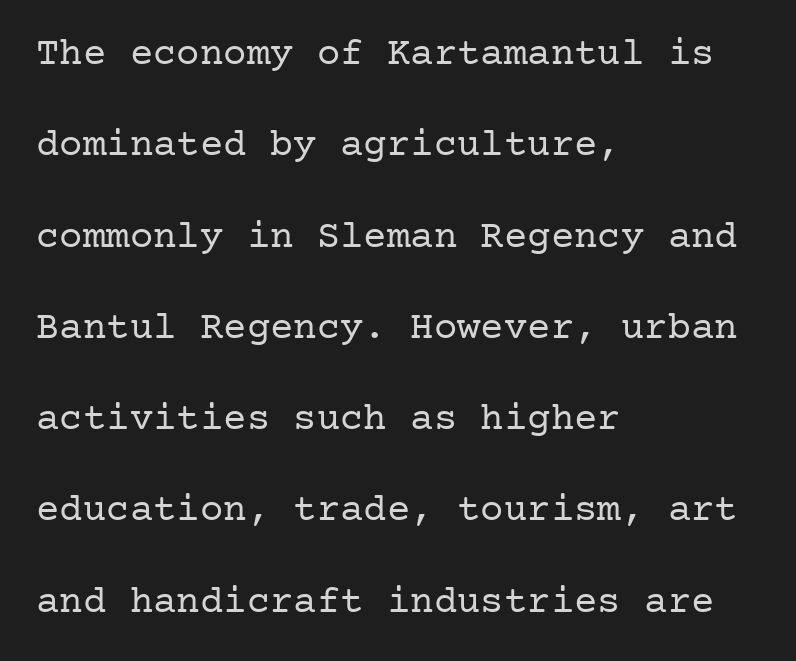
The image shows 39 px regular-weight serif type, upright; set left-aligned, loose line spacing (2.34x), normal letter spacing, not underlined; low stroke contrast and a medium x-height.
